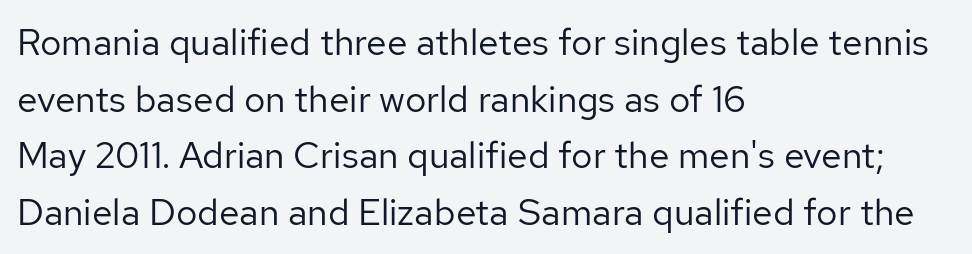
The image shows 37 px regular-weight sans-serif type, upright; set left-aligned, normal line spacing (1.53x), normal letter spacing, not underlined; low stroke contrast and a medium x-height.
